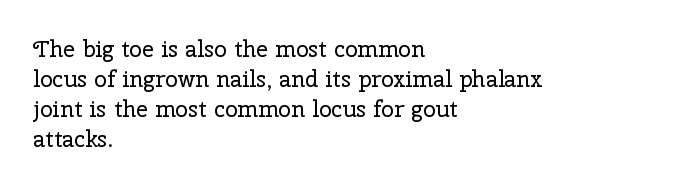
{"italic": "no", "bold": "no", "underline": "no", "align": "left", "line_spacing": "normal", "line_spacing_ratio": 1.3, "letter_spacing": "normal", "letter_spacing_em": 0.0, "glyph_px": 23}
